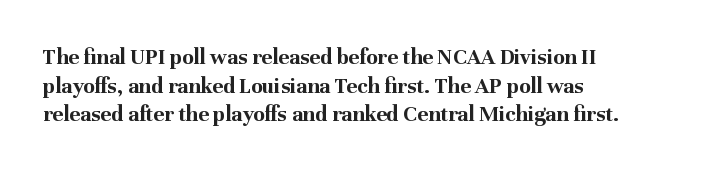
Q: Is the text bold? A: Yes.
Q: Is the text italic (slanted)? A: No, it is upright.
Q: Is the text underlined? A: No.
Q: How is the paragraph aligned? A: Left-aligned.
Q: Is the spacing between letters normal or unusually wide? A: Normal.
